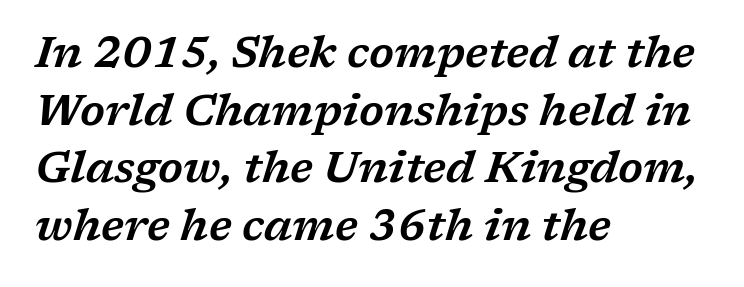
{"serif": "yes", "italic": "yes", "lean": "right", "slant_degrees": 17, "width": "wide", "stroke_contrast": "low", "x_height": "medium", "monospaced": "no", "underline": "no", "align": "left", "line_spacing": "normal", "line_spacing_ratio": 1.34, "letter_spacing": "normal", "letter_spacing_em": 0.0, "glyph_px": 43}
